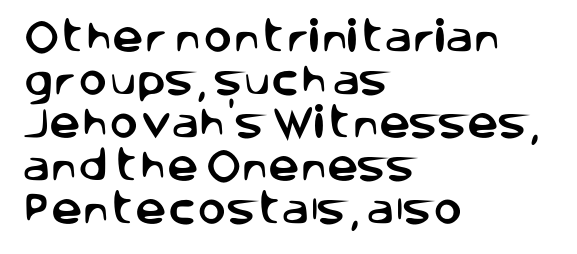
Q: Is the text italic (slanted)? A: No, it is upright.
Q: Is the typeface a serif or a sans-serif typeface? A: Sans-serif.
Q: Is the text underlined? A: No.
Q: How is the paragraph aligned? A: Left-aligned.
Q: Is the spacing between letters normal or unusually wide? A: Normal.
Q: Width (condensed, normal, or wide)? A: Normal.
Q: Stroke contrast? A: Low.
Q: x-height? A: Large.
Q: Monospaced? A: No.
